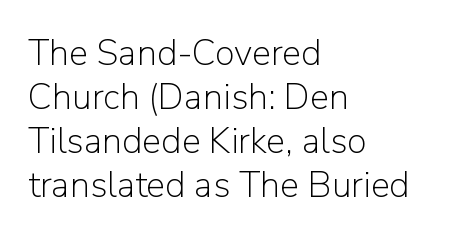
The image shows 36 px light sans-serif type, upright; set left-aligned, line spacing 1.22x, normal letter spacing, not underlined; low stroke contrast and a medium x-height.
